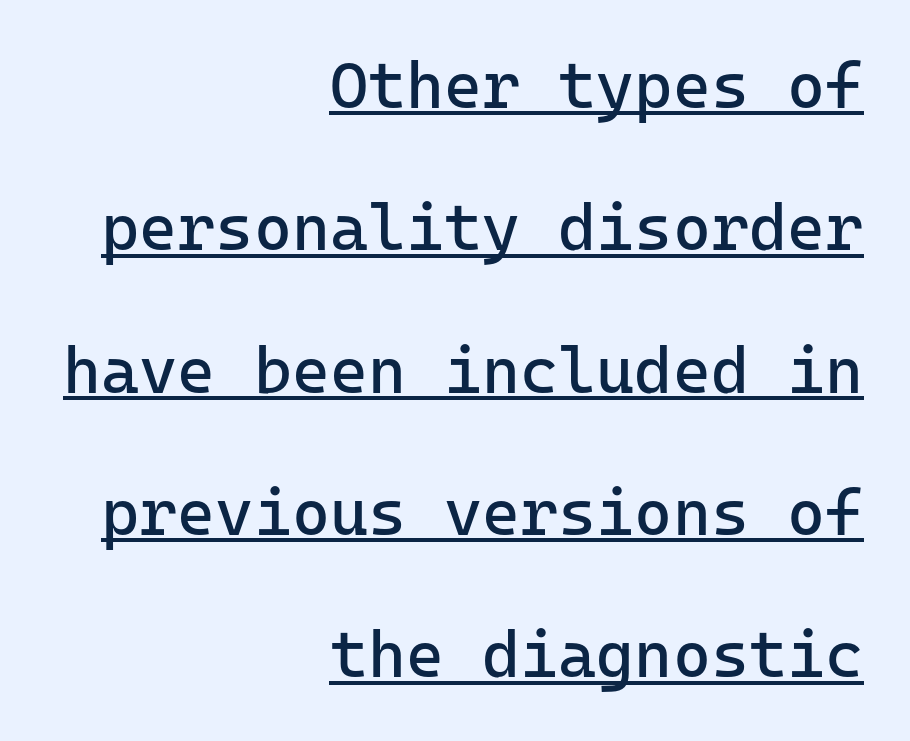
This is sans-serif lettering, the kind often seen on screens and signage. You can see a thin bar hugging the bottom of the glyphs. Is there any slant? The stems are plumb. The strokes are not fattened; the text isn't bold.
